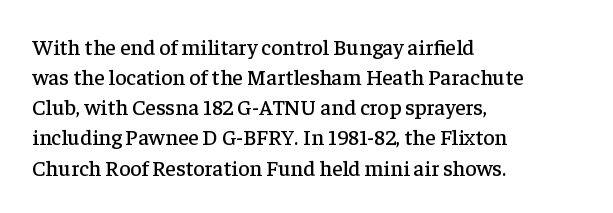
The lettering stays uniformly vertical, giving the passage a roman look. The text block is weighted toward the left margin, trailing off unevenly rightward. A typesetter would call this zero additional tracking. Evenly set lines give the paragraph a standard silhouette.
